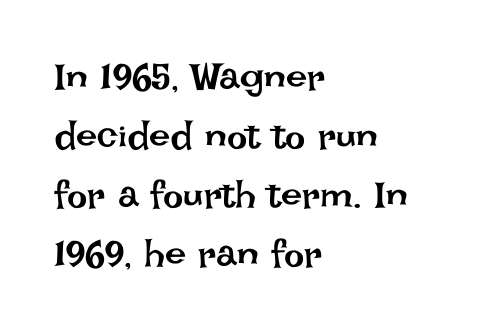
Q: Is the text bold? A: No.
Q: Is the text italic (slanted)? A: No, it is upright.
Q: Is the text underlined? A: No.
Q: How is the paragraph aligned? A: Left-aligned.
Q: Is the spacing between letters normal or unusually wide? A: Normal.
Q: Is the spacing between lines tight, normal or loose? A: Normal.
Q: Width (condensed, normal, or wide)? A: Normal.
Q: Stroke contrast? A: Low.
Q: x-height? A: Large.
Q: Monospaced? A: No.
